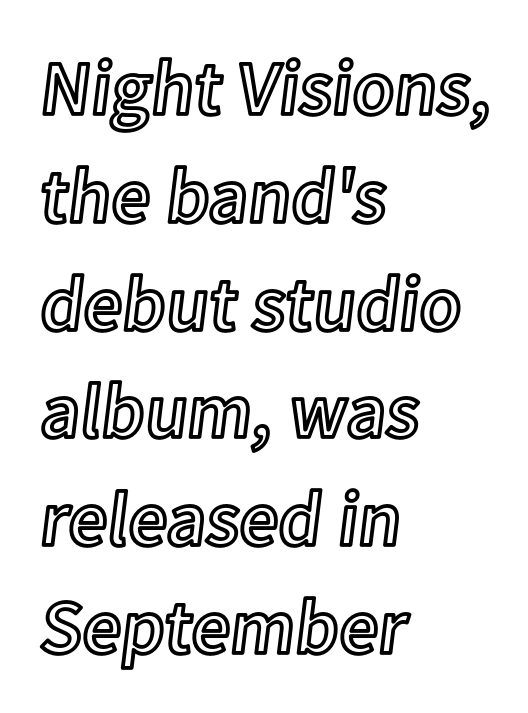
Q: Is the text italic (slanted)? A: Yes.
Q: Is the text underlined? A: No.
Q: How is the paragraph aligned? A: Left-aligned.
Q: Is the spacing between letters normal or unusually wide? A: Normal.
Q: Is the spacing between lines tight, normal or loose? A: Normal.
Q: Width (condensed, normal, or wide)? A: Normal.
Q: x-height? A: Medium.
Q: Monospaced? A: No.
